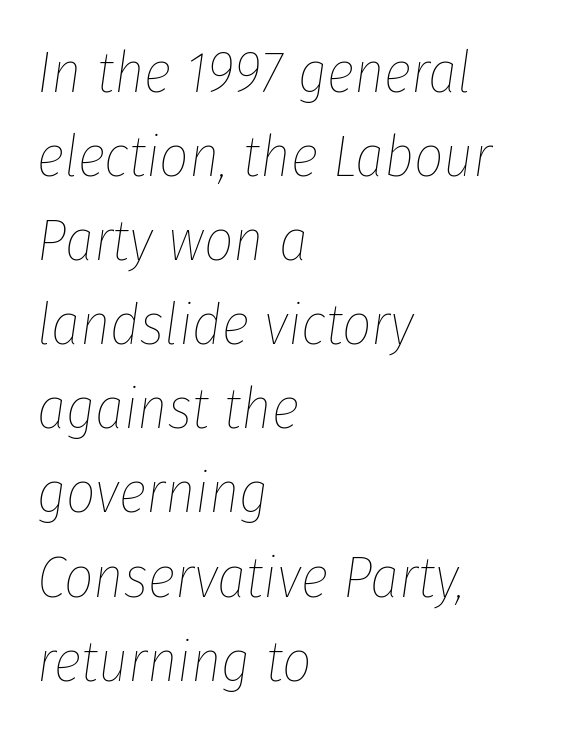
Q: Is the text bold? A: No.
Q: Is the text italic (slanted)? A: Yes, it leans right by about 8 degrees.
Q: Is the text underlined? A: No.
Q: How is the paragraph aligned? A: Left-aligned.
Q: Is the spacing between letters normal or unusually wide? A: Normal.
Q: Is the spacing between lines tight, normal or loose? A: Normal.
Q: Width (condensed, normal, or wide)? A: Condensed.
Q: Stroke contrast? A: Low.
Q: x-height? A: Medium.
Q: Monospaced? A: No.
